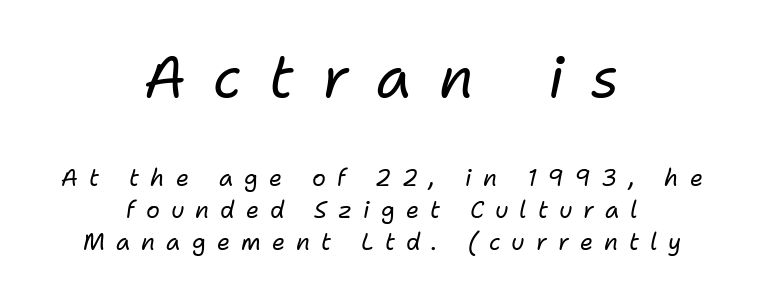
The paragraph has two soft edges and a firm central axis. Glance below the letters and you will spot only blank space. Quick note: italic. What stands out about the letter spacing? Its width — letters are far apart. Horizontal bands of white between lines are of average thickness. Varying glyph widths throughout — classic text-font behaviour.
